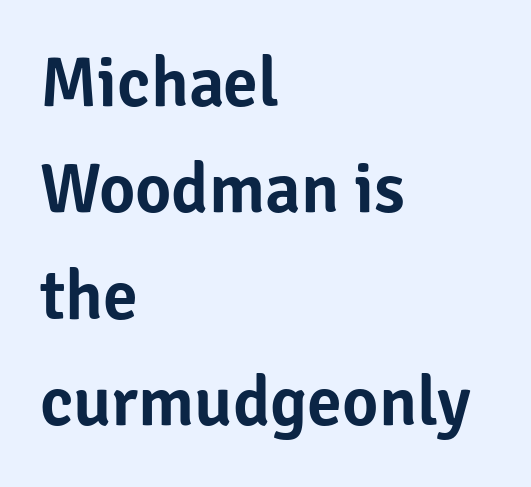
Descenders are the only things crossing below the line. You could call the tracking neutral — neither tight nor loose. If you drew a line through each stem, it would be perfectly vertical. Compared with a centered layout, this one pins lines to the left instead.
